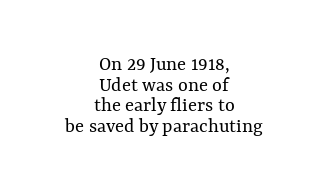
The image shows 21 px text type, upright; set centered, tight line spacing (0.98x), normal letter spacing, not underlined.
